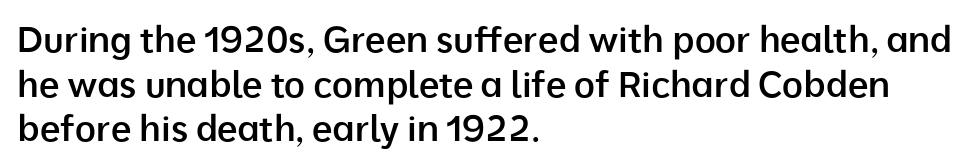
Q: Is the text bold? A: Semi-bold.
Q: Is the text italic (slanted)? A: No, it is upright.
Q: Is the typeface a serif or a sans-serif typeface? A: Sans-serif.
Q: Is the text underlined? A: No.
Q: How is the paragraph aligned? A: Left-aligned.
Q: Is the spacing between letters normal or unusually wide? A: Normal.
Q: Width (condensed, normal, or wide)? A: Normal.
Q: Stroke contrast? A: Low.
Q: x-height? A: Medium.
Q: Monospaced? A: No.
